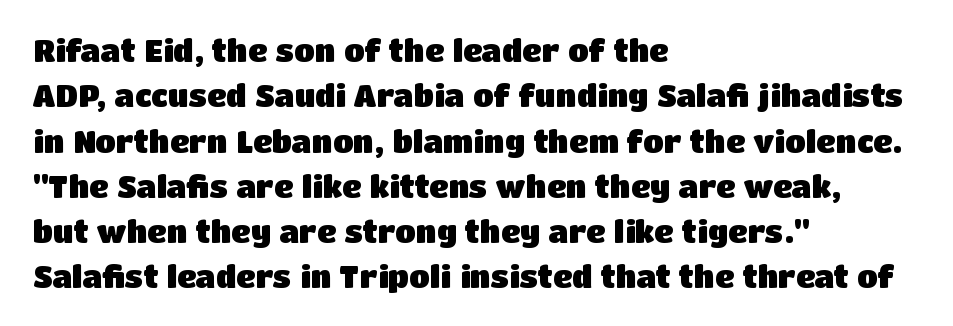
{"serif": "no", "italic": "no", "bold": "yes", "weight": "heavy", "width": "normal", "stroke_contrast": "low", "x_height": "large", "monospaced": "no", "underline": "no", "align": "left", "line_spacing": "normal", "line_spacing_ratio": 1.51, "letter_spacing": "normal", "letter_spacing_em": 0.0, "glyph_px": 30}
